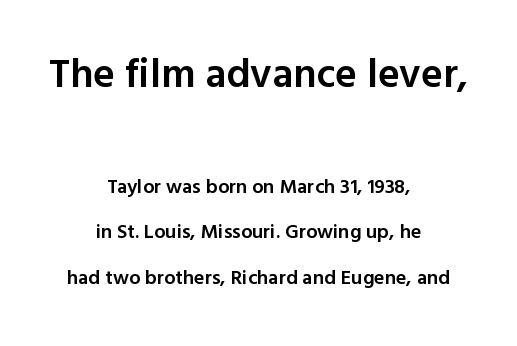
Q: Is the text bold? A: Semi-bold.
Q: Is the text italic (slanted)? A: No, it is upright.
Q: Is the typeface a serif or a sans-serif typeface? A: Sans-serif.
Q: Is the text underlined? A: No.
Q: How is the paragraph aligned? A: Centered.
Q: Is the spacing between letters normal or unusually wide? A: Normal.
Q: Is the spacing between lines tight, normal or loose? A: Loose.
Q: Which block of text is set in a larger size, the first (top) or the second (bottom)? A: The first (top) one.
Q: Width (condensed, normal, or wide)? A: Normal.
Q: x-height? A: Medium.
Q: Monospaced? A: No.
